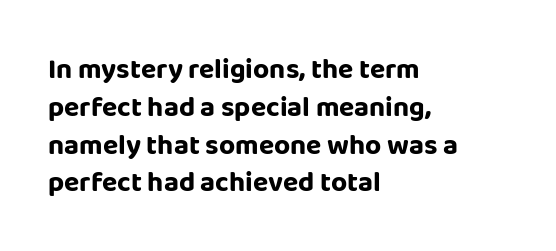
Q: Is the text bold? A: Yes.
Q: Is the text italic (slanted)? A: No, it is upright.
Q: Is the typeface a serif or a sans-serif typeface? A: Sans-serif.
Q: Is the text underlined? A: No.
Q: How is the paragraph aligned? A: Left-aligned.
Q: Is the spacing between letters normal or unusually wide? A: Normal.
Q: Is the spacing between lines tight, normal or loose? A: Normal.
Q: Width (condensed, normal, or wide)? A: Normal.
Q: Stroke contrast? A: Low.
Q: x-height? A: Large.
Q: Monospaced? A: No.
